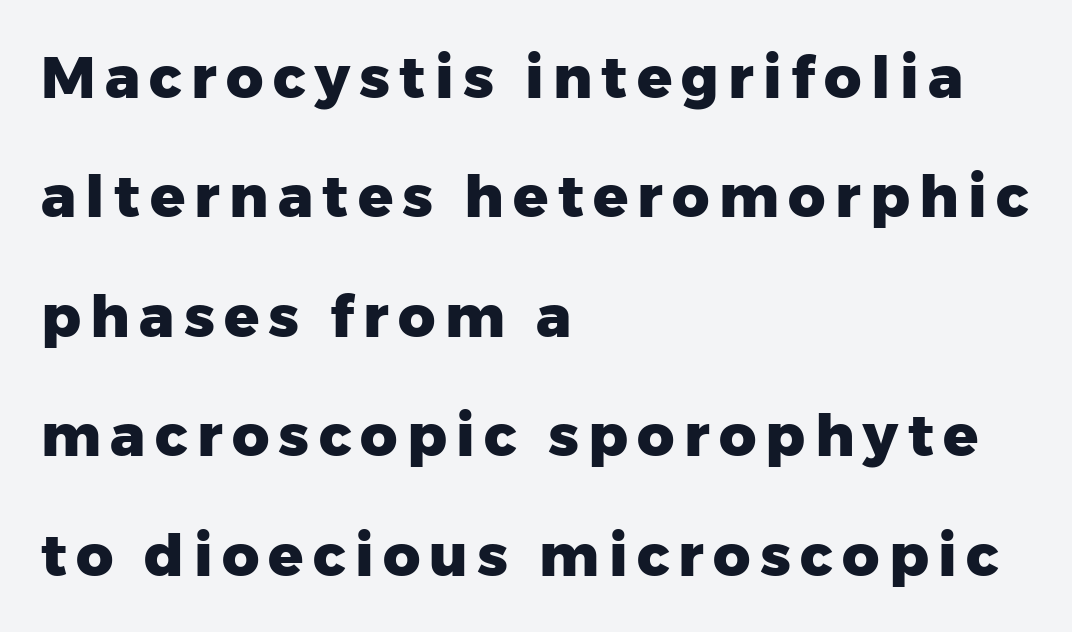
The image shows 58 px heavy sans-serif type, upright; set left-aligned, loose line spacing (2.06x), not underlined; low stroke contrast and a medium x-height.
